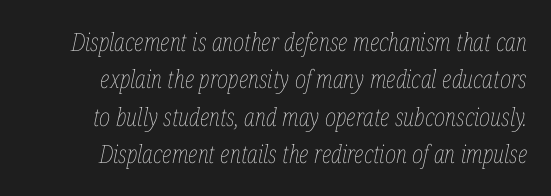
{"italic": "yes", "lean": "right", "slant_degrees": 12, "bold": "no", "underline": "no", "line_spacing": "normal", "line_spacing_ratio": 1.5, "letter_spacing": "normal", "letter_spacing_em": 0.0, "glyph_px": 25}
